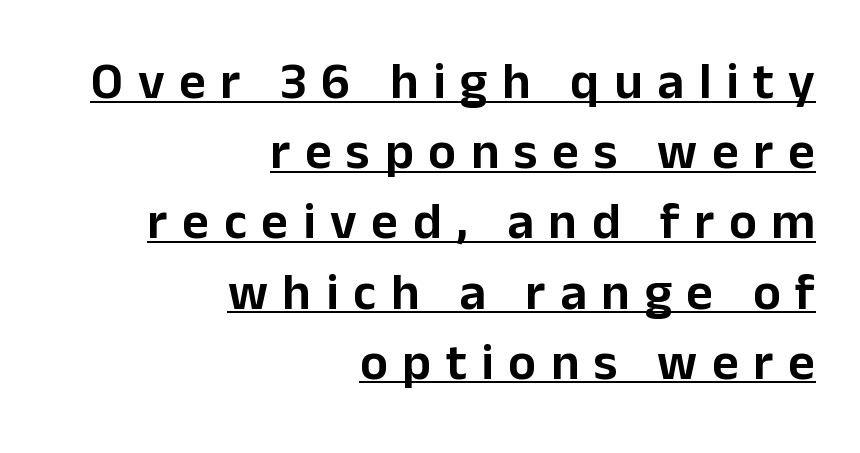
Q: Is the text italic (slanted)? A: No, it is upright.
Q: Is the typeface a serif or a sans-serif typeface? A: Sans-serif.
Q: Is the text underlined? A: Yes.
Q: How is the paragraph aligned? A: Right-aligned.
Q: Is the spacing between letters normal or unusually wide? A: Unusually wide.
Q: Is the spacing between lines tight, normal or loose? A: Normal.
Q: Width (condensed, normal, or wide)? A: Normal.
Q: Stroke contrast? A: Low.
Q: x-height? A: Medium.
Q: Monospaced? A: No.
